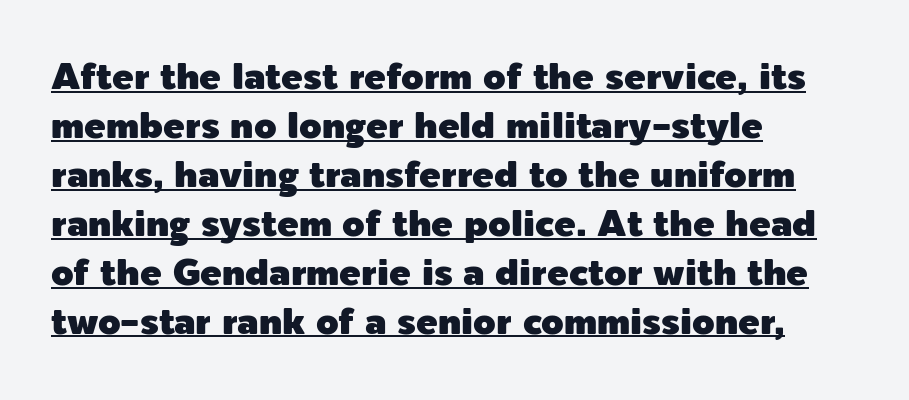
{"serif": "no", "italic": "no", "width": "normal", "x_height": "medium", "monospaced": "no", "underline": "yes", "align": "left", "line_spacing": "normal", "line_spacing_ratio": 1.36, "letter_spacing": "normal", "letter_spacing_em": 0.0, "glyph_px": 36}
